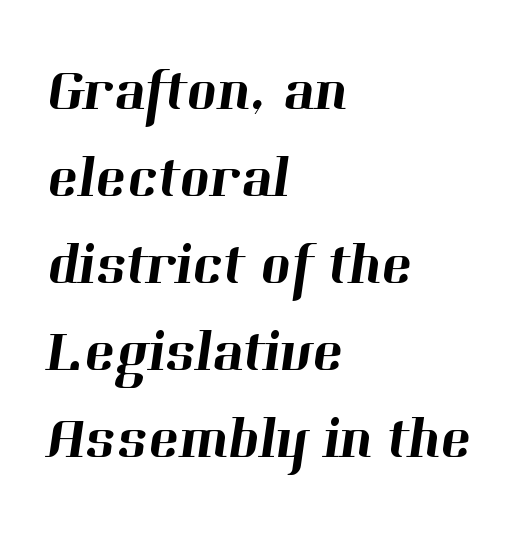
Q: Is the typeface a serif or a sans-serif typeface? A: Serif.
Q: Is the text underlined? A: No.
Q: How is the paragraph aligned? A: Left-aligned.
Q: Is the spacing between letters normal or unusually wide? A: Normal.
Q: Is the spacing between lines tight, normal or loose? A: Normal.
Q: Width (condensed, normal, or wide)? A: Normal.
Q: Stroke contrast? A: High.
Q: x-height? A: Medium.
Q: Monospaced? A: No.
